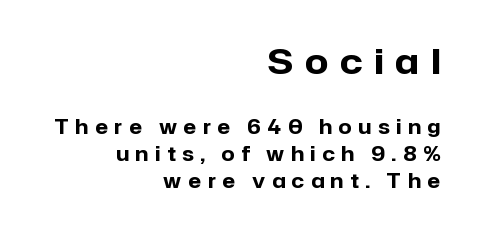
The image shows 34 px heavy sans-serif type, upright; set right-aligned, normal line spacing (1.43x), unusually wide letter spacing (+0.35 em), not underlined; the first (top) block is 1.79x larger; low stroke contrast and a medium x-height.
